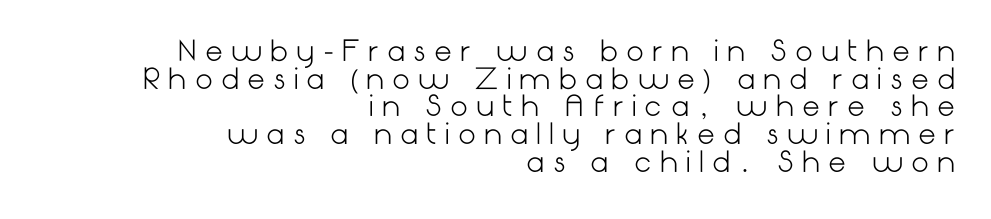
The image shows 28 px light sans-serif type, upright; set right-aligned, tight line spacing (0.99x), unusually wide letter spacing (+0.29 em), not underlined; low stroke contrast and a medium x-height.
